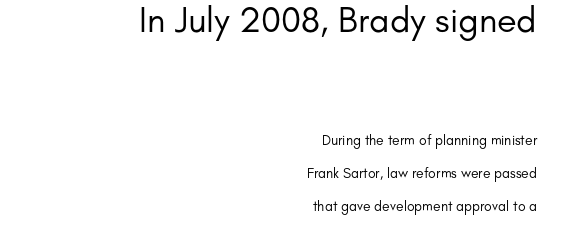
The image shows 36 px regular-weight sans-serif type, upright; set right-aligned, loose line spacing (2.35x), normal letter spacing, not underlined; the first (top) block is 2.57x larger; low stroke contrast and a small x-height.
